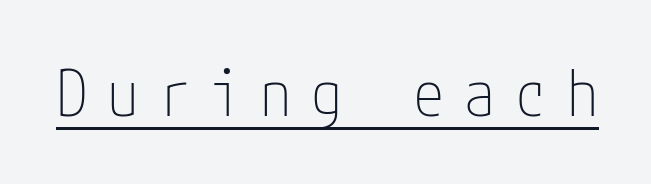
Q: Is the text bold? A: No.
Q: Is the text italic (slanted)? A: No, it is upright.
Q: Is the typeface a serif or a sans-serif typeface? A: Sans-serif.
Q: Is the text underlined? A: Yes.
Q: Is the spacing between letters normal or unusually wide? A: Unusually wide.
Q: Width (condensed, normal, or wide)? A: Condensed.
Q: Stroke contrast? A: Low.
Q: x-height? A: Medium.
